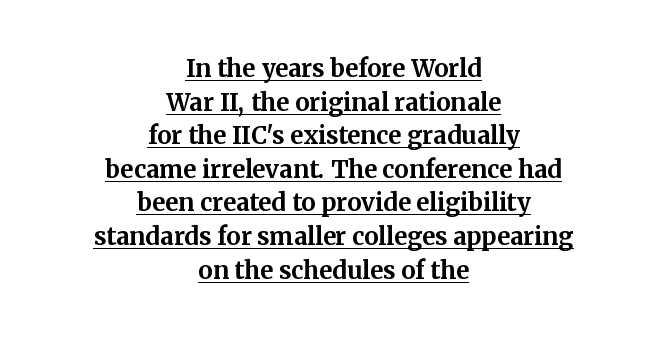
The letters are bold, with thick, heavy strokes. The tracking reads as untouched default to a designer's eye. Posture: straight, roman, zero tilt. Leading: standard. Each line is balanced around a shared central axis. Honestly, the underline is the first thing you notice here.
